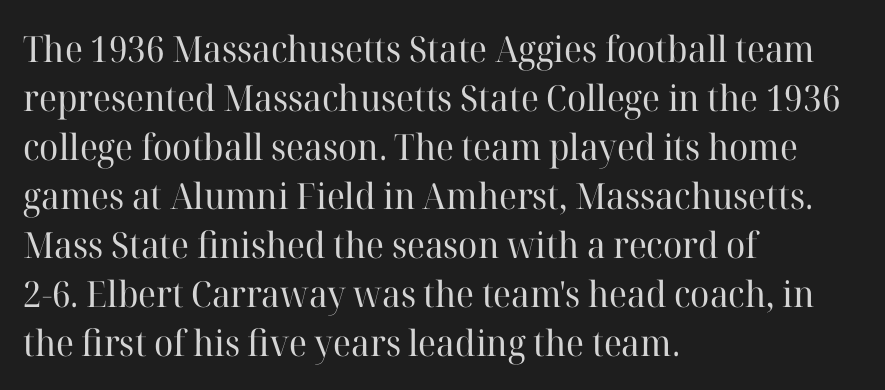
{"serif": "yes", "italic": "no", "bold": "no", "weight": "regular", "width": "normal", "stroke_contrast": "high", "x_height": "medium", "monospaced": "no", "underline": "no", "align": "left", "line_spacing": "normal", "line_spacing_ratio": 1.36, "letter_spacing": "normal", "letter_spacing_em": 0.0, "glyph_px": 36}
